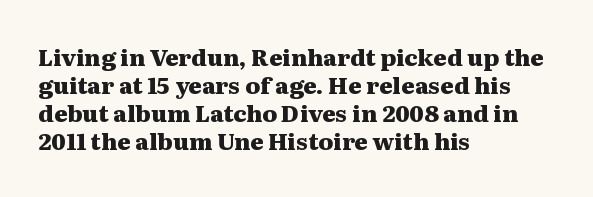
The image shows 23 px bold type, upright; set left-aligned, line spacing 1.22x, normal letter spacing, not underlined.
